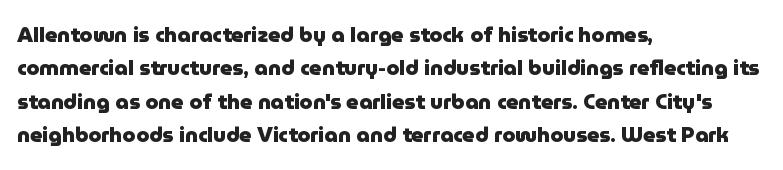
Q: Is the text bold? A: Yes.
Q: Is the text italic (slanted)? A: No, it is upright.
Q: Is the text underlined? A: No.
Q: How is the paragraph aligned? A: Left-aligned.
Q: Is the spacing between letters normal or unusually wide? A: Normal.
Q: Is the spacing between lines tight, normal or loose? A: Normal.
